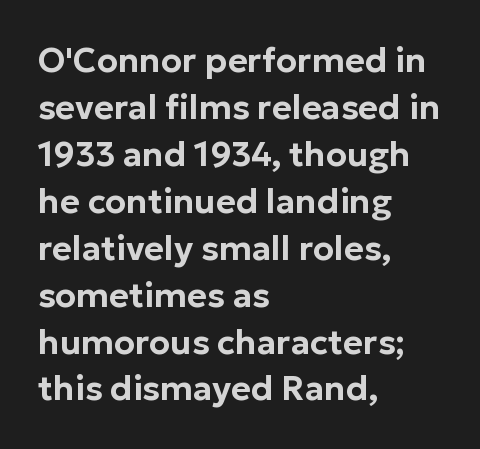
{"serif": "no", "italic": "no", "width": "normal", "stroke_contrast": "low", "x_height": "medium", "monospaced": "no", "underline": "no", "align": "left", "line_spacing": "normal", "line_spacing_ratio": 1.38, "letter_spacing": "normal", "letter_spacing_em": 0.0, "glyph_px": 34}
